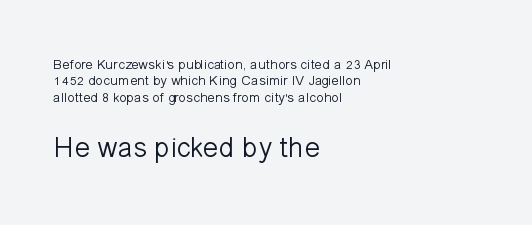
{"serif": "no", "italic": "no", "bold": "no", "weight": "light", "width": "normal", "stroke_contrast": "low", "x_height": "medium", "monospaced": "no", "underline": "no", "align": "left", "line_spacing_ratio": 1.17, "letter_spacing": "normal", "letter_spacing_em": 0.0, "larger_block": "second", "size_ratio": 2.07, "glyph_px": 29}
